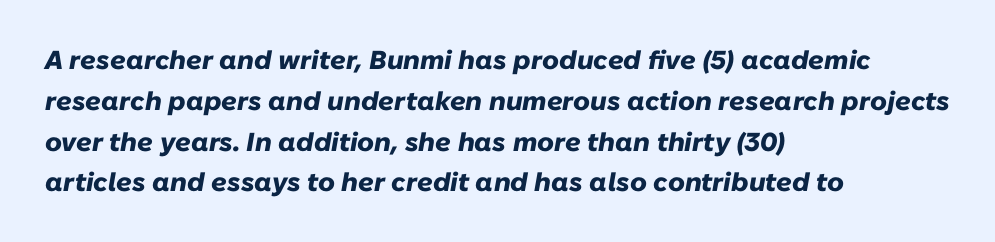
Does the lettering tilt? It does — this is italic. The text block is weighted toward the left margin, trailing off unevenly rightward. Each word holds together tightly as a unit, with standard inter-letter gaps. The designer left line spacing at the default. The strokes are fattened all the way to bold. Glance below the letters and you will spot only blank space.
